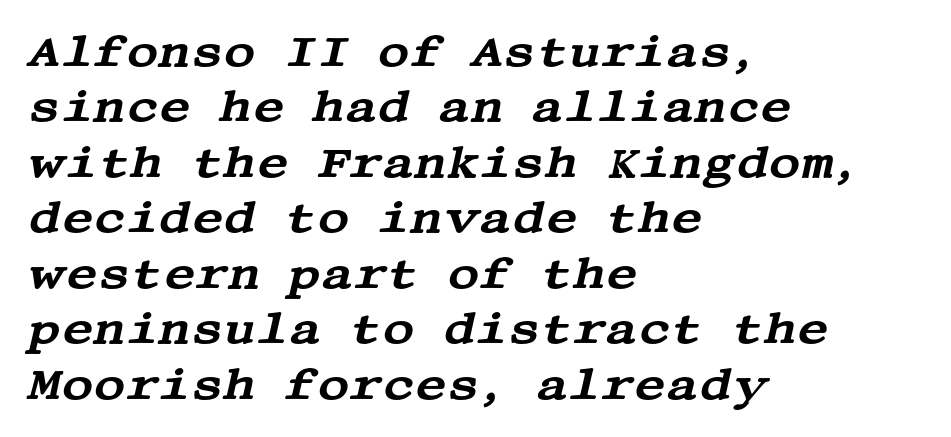
The image shows 44 px wide serif type, italic (leaning right); set left-aligned, normal line spacing (1.26x), normal letter spacing, not underlined; medium stroke contrast and a large x-height.
